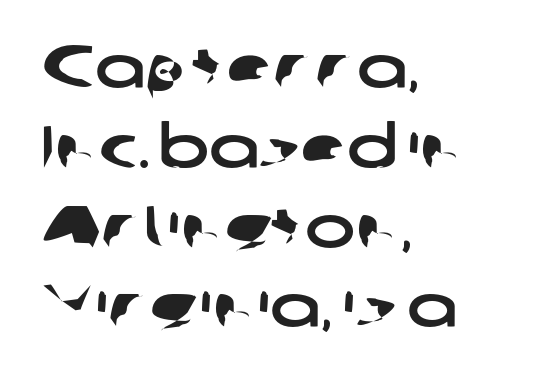
{"serif": "no", "width": "wide", "stroke_contrast": "low", "x_height": "medium", "monospaced": "no", "underline": "no", "align": "left", "line_spacing": "normal", "line_spacing_ratio": 1.33, "letter_spacing": "normal", "letter_spacing_em": 0.0, "glyph_px": 60}
